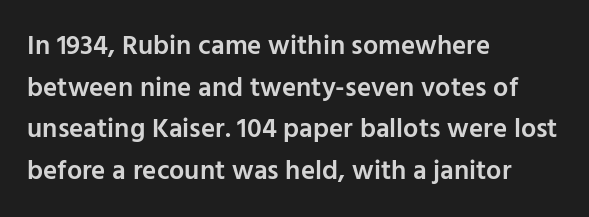
The foot of each line stays bare and open. Teacher's note: observe the even left margin — that is flush-left alignment. Summary of vertical rhythm: regular, with standard interline spacing. The typesetting leans somewhat heavy: a semibold. The lettering stays uniformly vertical, giving the passage a roman look.
